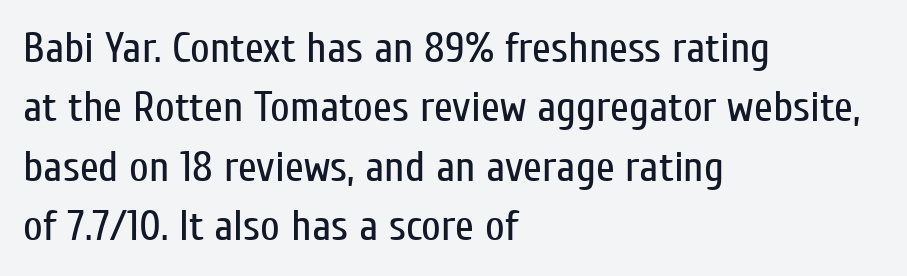
Q: Is the text bold? A: No.
Q: Is the text italic (slanted)? A: No, it is upright.
Q: Is the typeface a serif or a sans-serif typeface? A: Sans-serif.
Q: Is the text underlined? A: No.
Q: How is the paragraph aligned? A: Left-aligned.
Q: Is the spacing between letters normal or unusually wide? A: Normal.
Q: Is the spacing between lines tight, normal or loose? A: Normal.
Q: Width (condensed, normal, or wide)? A: Condensed.
Q: Stroke contrast? A: Low.
Q: x-height? A: Medium.
Q: Monospaced? A: No.
